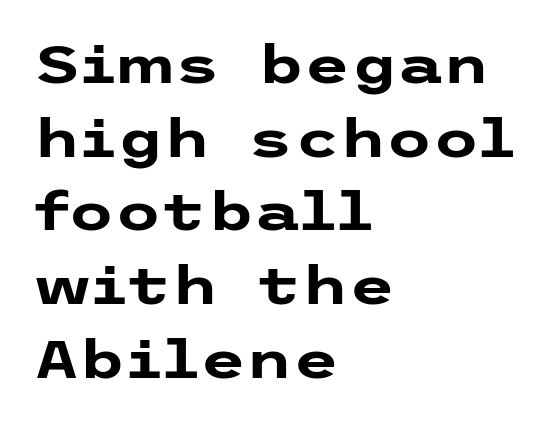
The strip under each line holds only bare page. A sans-serif font was chosen for this passage. Pretty heavy lettering here — definitely bold. Interline gaps are of average width in this sample. These lines were composed using upright roman letters.
